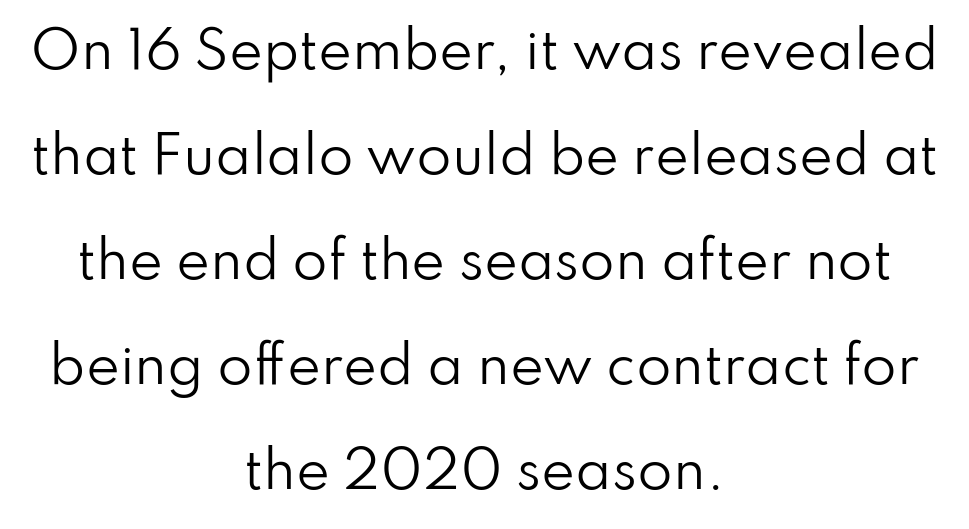
Characters follow at the spacing the type designer built in. Only glyphs here, with clear space below each row. Posture: straight, roman, zero tilt. Horizontally, the lines are justified to the midpoint only. Is the type heavy? It reads as light-to-regular instead. Do the characters align in a grid? No, the font is proportional.
